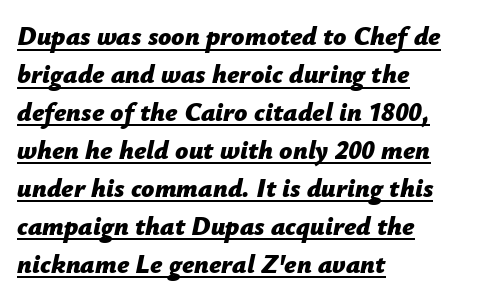
Q: Is the text bold? A: Yes.
Q: Is the text italic (slanted)? A: Yes, it leans right by about 12 degrees.
Q: Is the text underlined? A: Yes.
Q: How is the paragraph aligned? A: Left-aligned.
Q: Is the spacing between letters normal or unusually wide? A: Normal.
Q: Is the spacing between lines tight, normal or loose? A: Normal.
